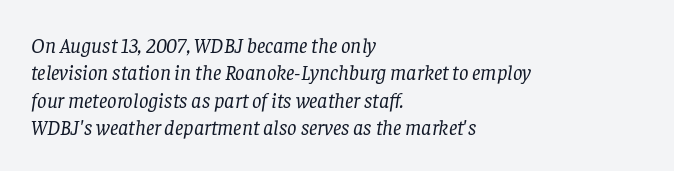
Q: Is the text bold? A: No.
Q: Is the text italic (slanted)? A: Yes, it leans right by about 8 degrees.
Q: Is the text underlined? A: No.
Q: How is the paragraph aligned? A: Left-aligned.
Q: Is the spacing between letters normal or unusually wide? A: Normal.
Q: Is the spacing between lines tight, normal or loose? A: Normal.
